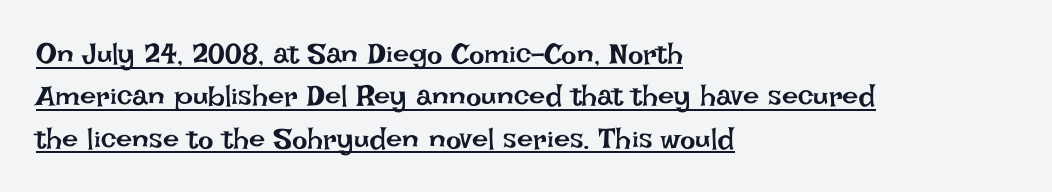
The image shows 29 px regular-weight type, upright; set left-aligned, normal line spacing (1.46x), normal letter spacing, underlined; low stroke contrast and a large x-height.
